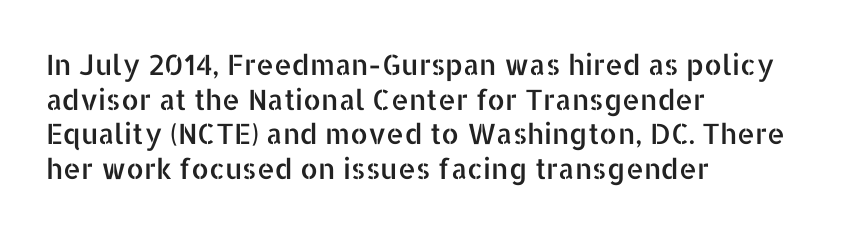
{"serif": "no", "italic": "no", "width": "normal", "stroke_contrast": "low", "x_height": "medium", "monospaced": "no", "underline": "no", "align": "left", "line_spacing_ratio": 1.24, "letter_spacing": "normal", "letter_spacing_em": 0.0, "glyph_px": 28}
